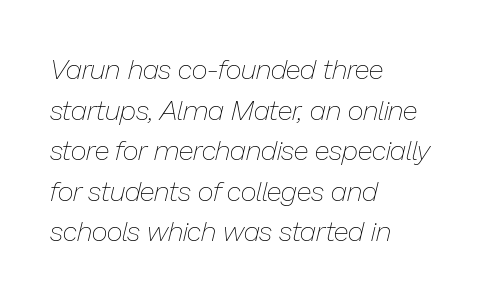
Q: Is the text bold? A: No.
Q: Is the text italic (slanted)? A: Yes, it leans right by about 13 degrees.
Q: Is the text underlined? A: No.
Q: How is the paragraph aligned? A: Left-aligned.
Q: Is the spacing between letters normal or unusually wide? A: Normal.
Q: Is the spacing between lines tight, normal or loose? A: Normal.
Q: Width (condensed, normal, or wide)? A: Normal.
Q: Stroke contrast? A: Low.
Q: x-height? A: Medium.
Q: Monospaced? A: No.
